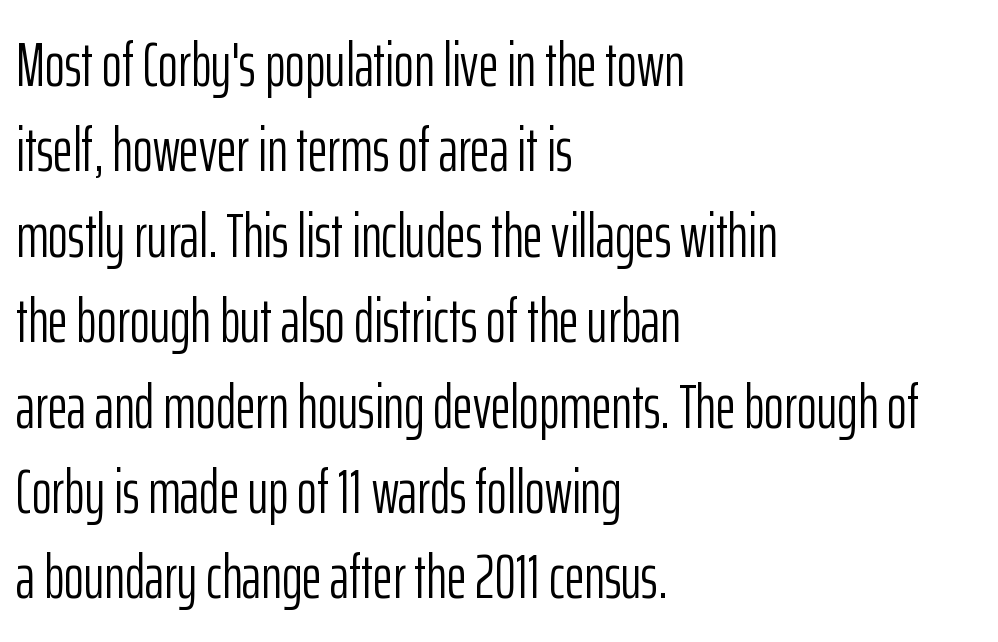
Q: Is the text bold? A: No.
Q: Is the text italic (slanted)? A: No, it is upright.
Q: Is the typeface a serif or a sans-serif typeface? A: Sans-serif.
Q: Is the text underlined? A: No.
Q: How is the paragraph aligned? A: Left-aligned.
Q: Is the spacing between letters normal or unusually wide? A: Normal.
Q: Is the spacing between lines tight, normal or loose? A: Normal.
Q: Width (condensed, normal, or wide)? A: Condensed.
Q: Stroke contrast? A: Low.
Q: x-height? A: Medium.
Q: Monospaced? A: No.
